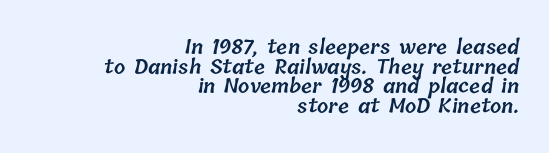
Honestly, the letter spacing is just normal — you wouldn't notice it. Is the block centered? No — it sits flush against the right margin. This rendering features lettering with no underline. What weight is shown? A semibold, between regular and bold. Is there much room between lines? No — they nearly touch.
